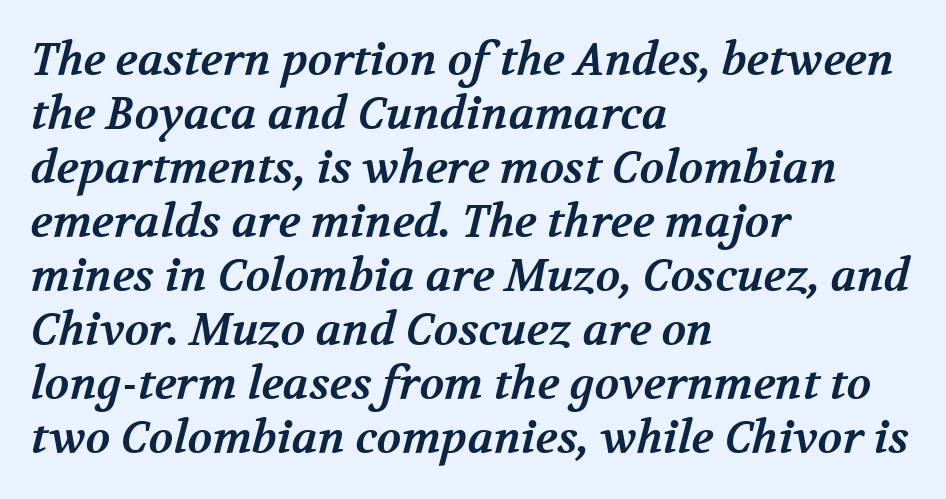
The image shows 45 px bold serif type; set left-aligned, line spacing 1.2x, normal letter spacing, not underlined; medium stroke contrast and a medium x-height.
